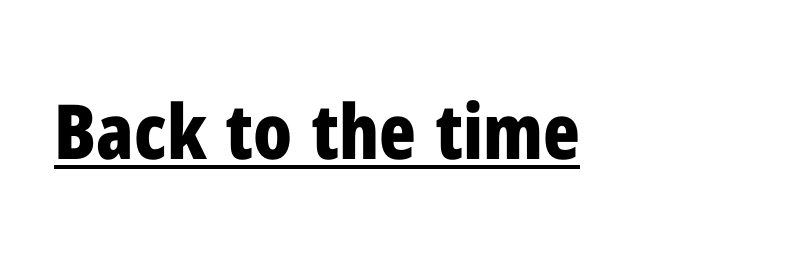
{"serif": "no", "italic": "no", "bold": "yes", "weight": "bold", "width": "condensed", "stroke_contrast": "low", "x_height": "medium", "monospaced": "no", "underline": "yes", "letter_spacing": "normal", "letter_spacing_em": 0.0, "glyph_px": 76}
